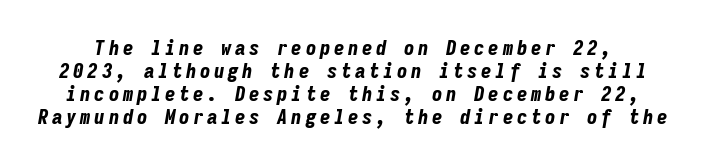
Slanted lettering throughout. Successive baselines arrive quickly, one right under another. Underlining? Definitely not there. Look at the stroke-to-counter ratio: heavy, a bold.
